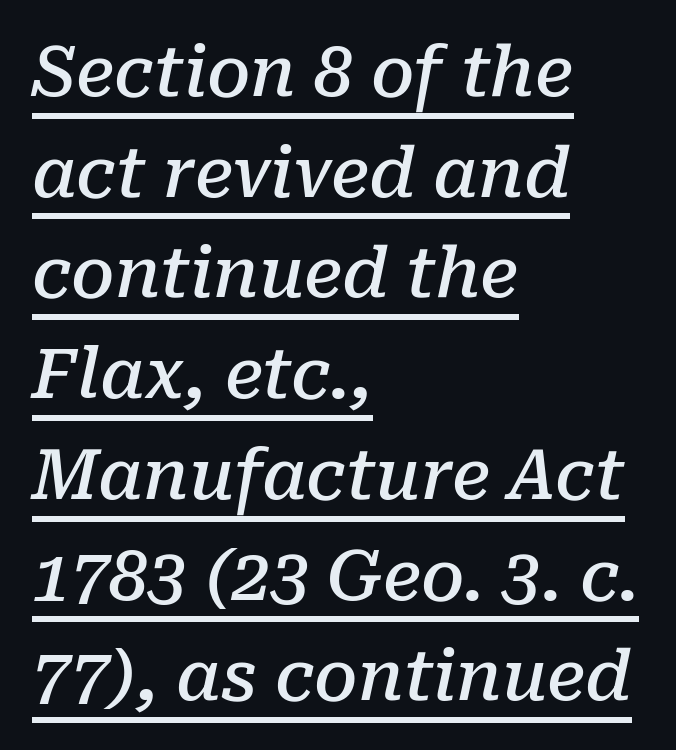
{"serif": "yes", "italic": "yes", "lean": "right", "slant_degrees": 10, "bold": "semi", "weight": "semibold", "width": "normal", "stroke_contrast": "low", "x_height": "medium", "monospaced": "no", "underline": "yes", "align": "left", "line_spacing": "normal", "line_spacing_ratio": 1.46, "letter_spacing": "normal", "letter_spacing_em": 0.0, "glyph_px": 69}
